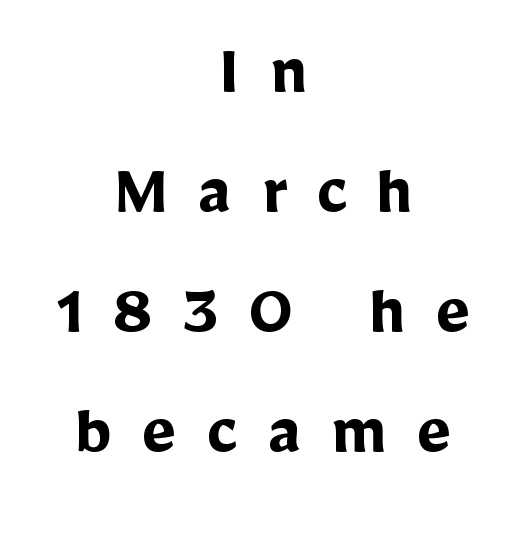
{"serif": "no", "italic": "no", "bold": "yes", "weight": "semibold", "width": "normal", "stroke_contrast": "low", "x_height": "medium", "monospaced": "no", "underline": "no", "align": "center", "line_spacing": "normal", "line_spacing_ratio": 1.6, "letter_spacing": "wide", "letter_spacing_em": 0.4, "glyph_px": 75}
